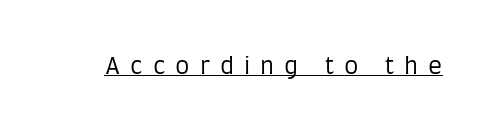
The image shows 23 px text type, upright; set unusually wide letter spacing (+0.43 em), underlined.
